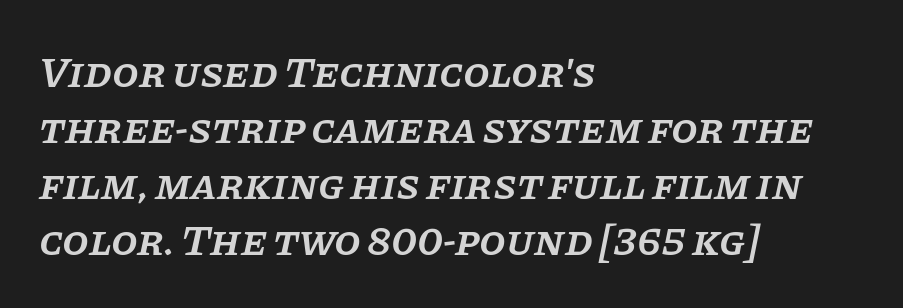
Note the varied advance widths — an 'i' is clearly narrower than an 'm'. These lines were composed using italics. Is the block centered? No — it sits flush against the left margin. The rendering uses a moderate line-height, typical for paragraphs. Plain, unruled lines of type.
